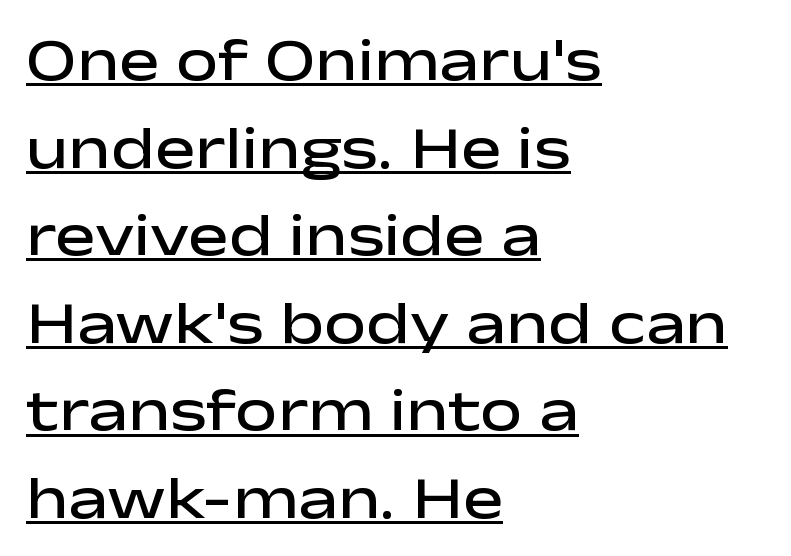
The image shows 60 px semibold, wide sans-serif type, upright; set left-aligned, normal line spacing (1.46x), normal letter spacing, underlined; low stroke contrast and a medium x-height.
